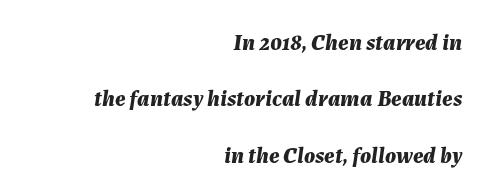
Q: Is the text bold? A: Yes.
Q: Is the text italic (slanted)? A: Yes, it leans right by about 7 degrees.
Q: Is the text underlined? A: No.
Q: How is the paragraph aligned? A: Right-aligned.
Q: Is the spacing between letters normal or unusually wide? A: Normal.
Q: Is the spacing between lines tight, normal or loose? A: Loose.
